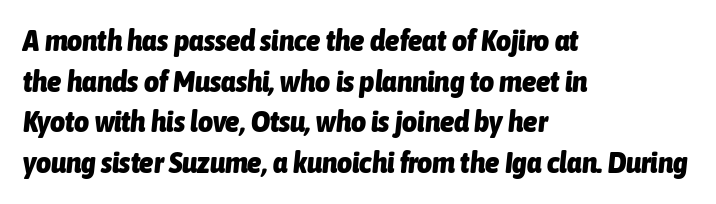
The passage shown is not underscored anywhere. It's the slanting kind of type. Nobody touched the tracking dial on this one. These lines are rendered in a variable-pitch font.
